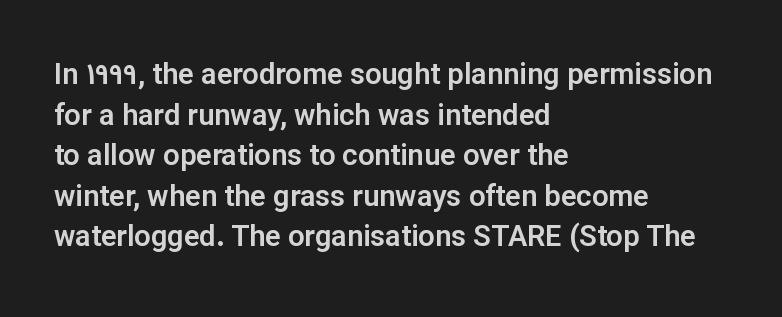
Q: Is the text italic (slanted)? A: No, it is upright.
Q: Is the typeface a serif or a sans-serif typeface? A: Sans-serif.
Q: Is the text underlined? A: No.
Q: How is the paragraph aligned? A: Left-aligned.
Q: Is the spacing between letters normal or unusually wide? A: Normal.
Q: Is the spacing between lines tight, normal or loose? A: Normal.
Q: Width (condensed, normal, or wide)? A: Normal.
Q: Stroke contrast? A: Low.
Q: x-height? A: Medium.
Q: Monospaced? A: No.
